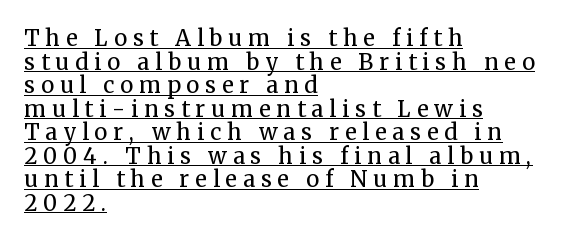
The image shows 22 px text type, upright; set left-aligned, tight line spacing (1.07x), unusually wide letter spacing (+0.27 em), underlined.
